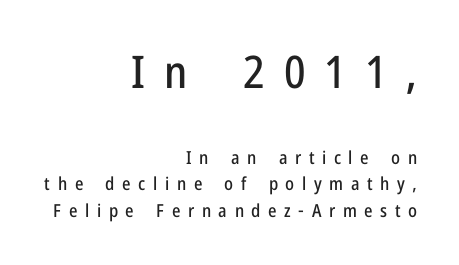
Q: Is the text italic (slanted)? A: No, it is upright.
Q: Is the typeface a serif or a sans-serif typeface? A: Sans-serif.
Q: Is the text underlined? A: No.
Q: How is the paragraph aligned? A: Right-aligned.
Q: Is the spacing between letters normal or unusually wide? A: Unusually wide.
Q: Is the spacing between lines tight, normal or loose? A: Normal.
Q: Which block of text is set in a larger size, the first (top) or the second (bottom)? A: The first (top) one.
Q: Width (condensed, normal, or wide)? A: Condensed.
Q: Stroke contrast? A: Low.
Q: x-height? A: Medium.
Q: Monospaced? A: No.
